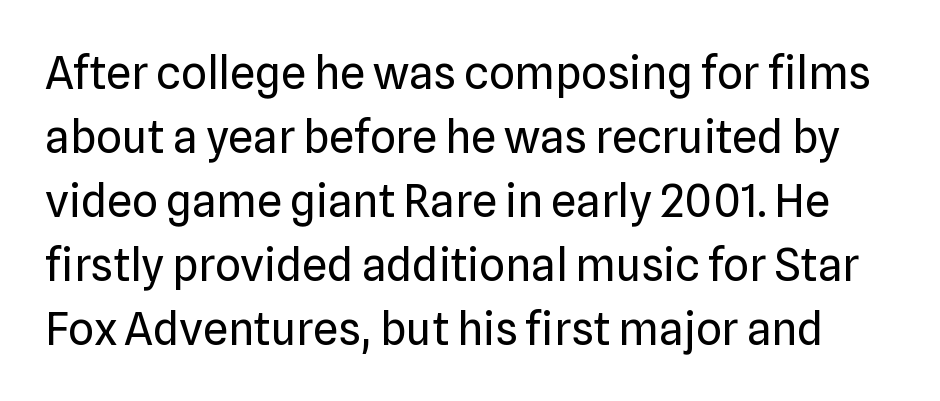
Q: Is the text bold? A: No.
Q: Is the text italic (slanted)? A: No, it is upright.
Q: Is the typeface a serif or a sans-serif typeface? A: Sans-serif.
Q: Is the text underlined? A: No.
Q: Is the spacing between letters normal or unusually wide? A: Normal.
Q: Is the spacing between lines tight, normal or loose? A: Normal.
Q: Width (condensed, normal, or wide)? A: Normal.
Q: Stroke contrast? A: Low.
Q: x-height? A: Medium.
Q: Monospaced? A: No.
